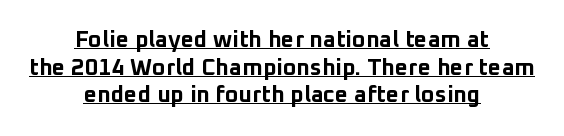
{"italic": "no", "bold": "yes", "underline": "yes", "align": "center", "line_spacing_ratio": 1.2, "letter_spacing": "normal", "letter_spacing_em": 0.0, "glyph_px": 23}
